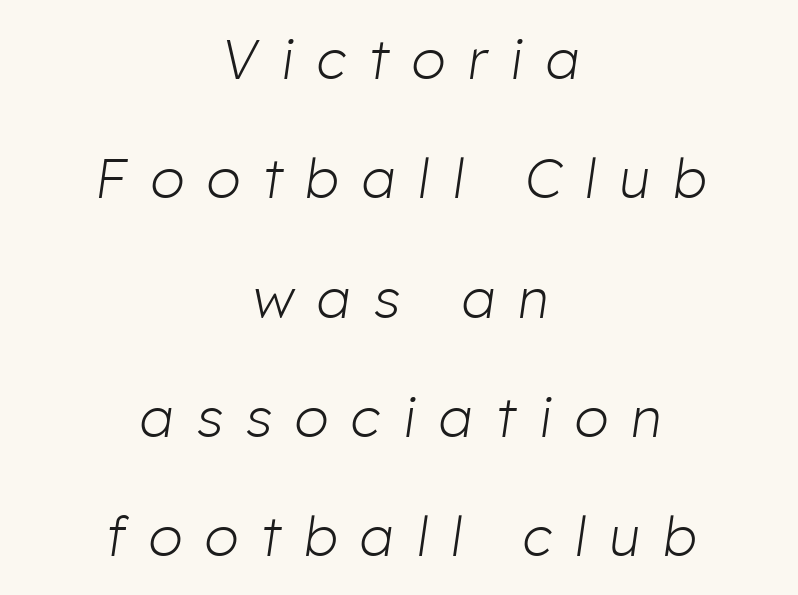
Observe the wide spacing: letters keep a clear distance from each other. Underlining? Definitely not there. In CSS terms this would be text-align: center. Notice the wide empty band between every row — that's loose leading. The font's italic variant was chosen for this text.
